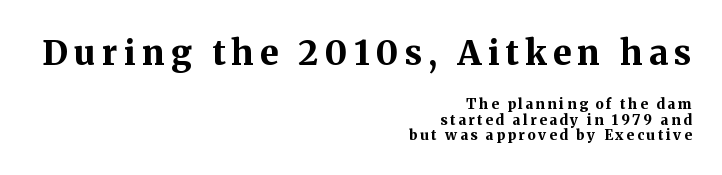
Q: Is the text bold? A: Yes.
Q: Is the text italic (slanted)? A: No, it is upright.
Q: Is the typeface a serif or a sans-serif typeface? A: Serif.
Q: Is the text underlined? A: No.
Q: How is the paragraph aligned? A: Right-aligned.
Q: Is the spacing between lines tight, normal or loose? A: Tight.
Q: Which block of text is set in a larger size, the first (top) or the second (bottom)? A: The first (top) one.
Q: Width (condensed, normal, or wide)? A: Normal.
Q: Stroke contrast? A: Medium.
Q: x-height? A: Medium.
Q: Monospaced? A: No.
